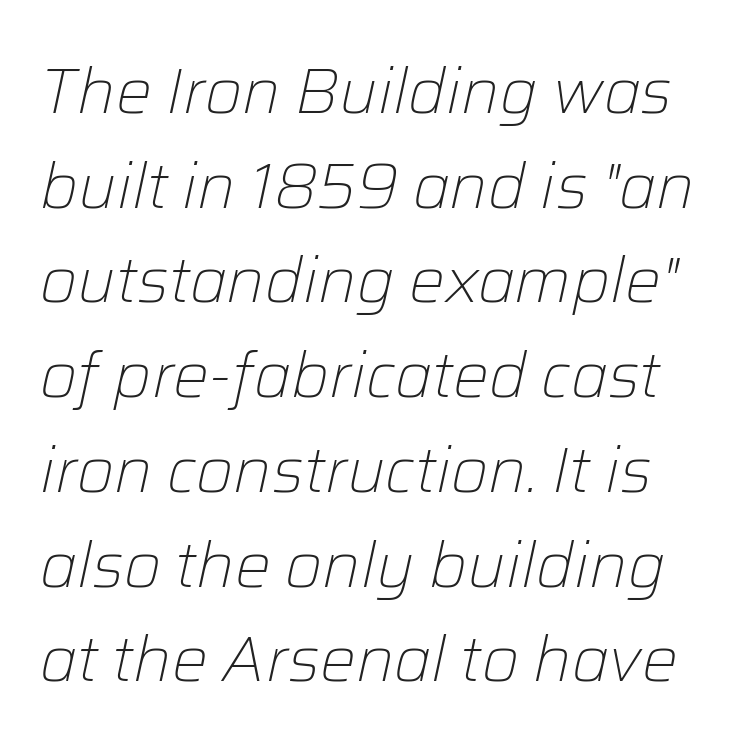
{"italic": "yes", "lean": "right", "slant_degrees": 12, "bold": "no", "weight": "light", "width": "normal", "stroke_contrast": "low", "x_height": "medium", "monospaced": "no", "underline": "no", "line_spacing": "normal", "line_spacing_ratio": 1.48, "letter_spacing": "normal", "letter_spacing_em": 0.0, "glyph_px": 64}
